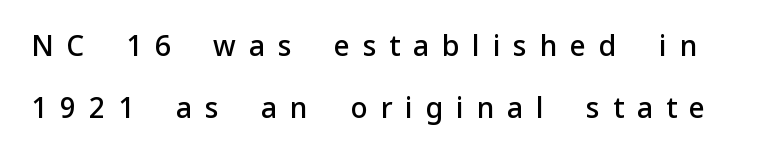
Between one letter and the next there's a generous, obvious gap. Posture: upright roman. Letterform terminals end flat and unadorned throughout the passage. One glance says open: line gaps are wider than usual. The space beneath each line is pristine and unruled. Think of a printed novel: that variable character pitch is what you see here.
